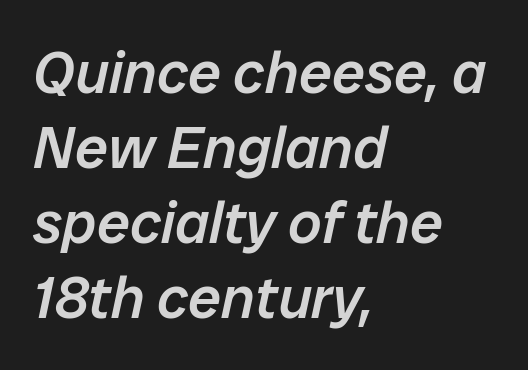
Q: Is the text bold? A: Semi-bold.
Q: Is the text italic (slanted)? A: Yes, it leans right by about 12 degrees.
Q: Is the text underlined? A: No.
Q: How is the paragraph aligned? A: Left-aligned.
Q: Is the spacing between letters normal or unusually wide? A: Normal.
Q: Is the spacing between lines tight, normal or loose? A: Normal.
Q: Width (condensed, normal, or wide)? A: Normal.
Q: Stroke contrast? A: Low.
Q: x-height? A: Medium.
Q: Monospaced? A: No.
